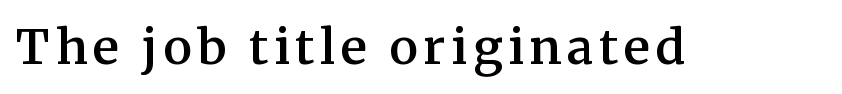
Small tapered or slab feet sit at the stroke ends, so this counts as serif. The foot of each line stays bare and open. Nope, not italic — everything's standing straight. These lines carry some extra weight — a demibold, not a full bold. Looks like regular typesetting: each glyph gets only the width it needs.
